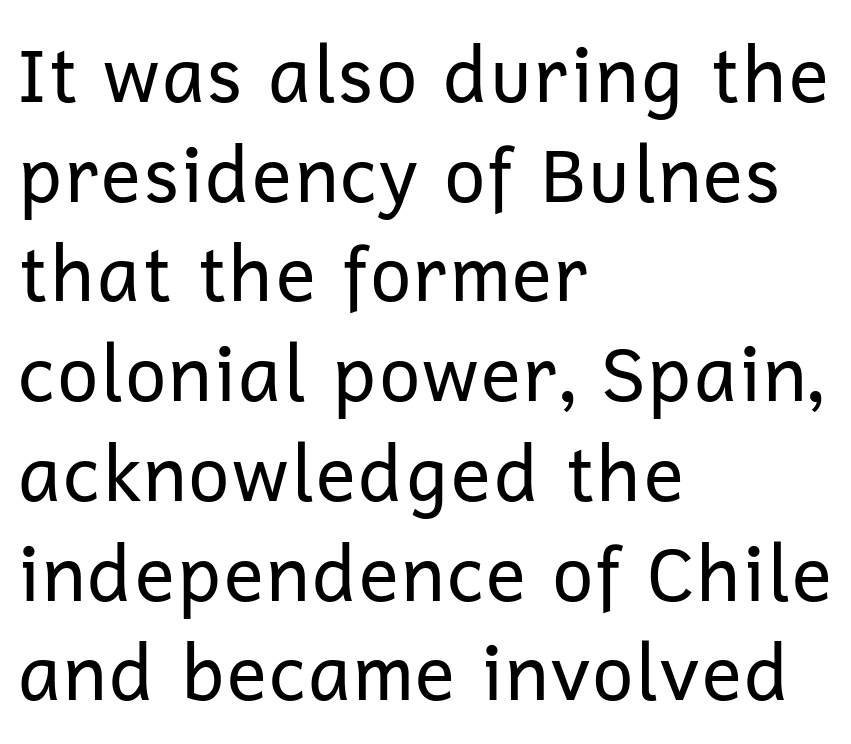
Q: Is the text bold? A: No.
Q: Is the text italic (slanted)? A: No, it is upright.
Q: Is the typeface a serif or a sans-serif typeface? A: Sans-serif.
Q: Is the text underlined? A: No.
Q: How is the paragraph aligned? A: Left-aligned.
Q: Is the spacing between letters normal or unusually wide? A: Normal.
Q: Is the spacing between lines tight, normal or loose? A: Normal.
Q: Width (condensed, normal, or wide)? A: Normal.
Q: Stroke contrast? A: Low.
Q: x-height? A: Medium.
Q: Monospaced? A: No.
